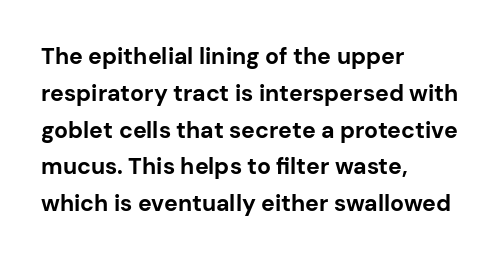
{"italic": "no", "bold": "yes", "underline": "no", "align": "left", "line_spacing": "normal", "line_spacing_ratio": 1.6, "letter_spacing": "normal", "letter_spacing_em": 0.0, "glyph_px": 23}
